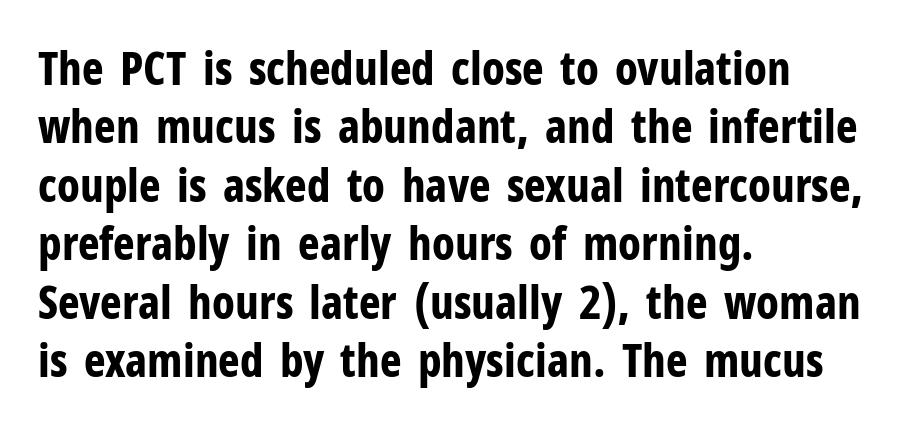
Q: Is the text bold? A: Yes.
Q: Is the text italic (slanted)? A: No, it is upright.
Q: Is the typeface a serif or a sans-serif typeface? A: Sans-serif.
Q: Is the text underlined? A: No.
Q: How is the paragraph aligned? A: Left-aligned.
Q: Is the spacing between letters normal or unusually wide? A: Normal.
Q: Is the spacing between lines tight, normal or loose? A: Normal.
Q: Width (condensed, normal, or wide)? A: Condensed.
Q: Stroke contrast? A: Low.
Q: x-height? A: Medium.
Q: Monospaced? A: No.
